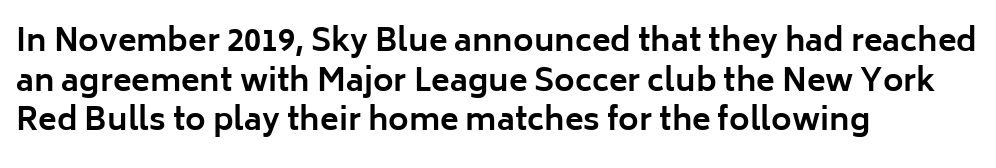
Q: Is the text bold? A: Yes.
Q: Is the text italic (slanted)? A: No, it is upright.
Q: Is the typeface a serif or a sans-serif typeface? A: Sans-serif.
Q: Is the text underlined? A: No.
Q: How is the paragraph aligned? A: Left-aligned.
Q: Is the spacing between letters normal or unusually wide? A: Normal.
Q: Is the spacing between lines tight, normal or loose? A: Normal.
Q: Width (condensed, normal, or wide)? A: Normal.
Q: Stroke contrast? A: Low.
Q: x-height? A: Medium.
Q: Monospaced? A: No.
